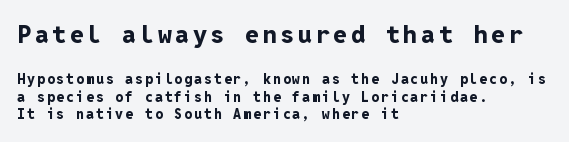
Does the bottom block carry the larger type? No, the top block does. Look at the stroke-to-counter ratio: heavy, a bold. Leading matches the norm, producing a regular column. Words float on clear page, feet unadorned. Layout note: lines flush left. Every character sits straight up, as roman type does.
